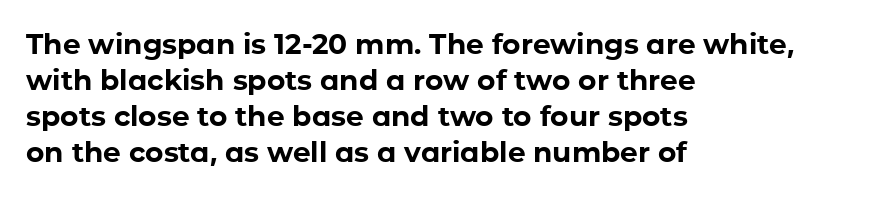
Note the varied advance widths — an 'i' is clearly narrower than an 'm'. Where is the straight margin? On the left. The specimen reads as upright at a glance. Clear beneath every line of the passage.
